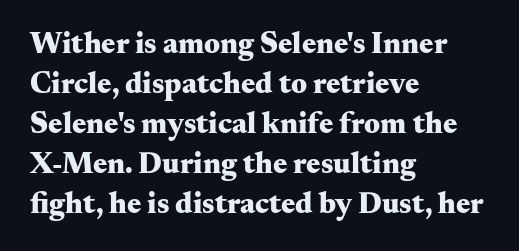
{"serif": "yes", "italic": "no", "bold": "yes", "weight": "heavy", "width": "wide", "stroke_contrast": "medium", "x_height": "small", "monospaced": "no", "underline": "no", "align": "left", "line_spacing": "normal", "line_spacing_ratio": 1.33, "letter_spacing": "normal", "letter_spacing_em": 0.0, "glyph_px": 30}
